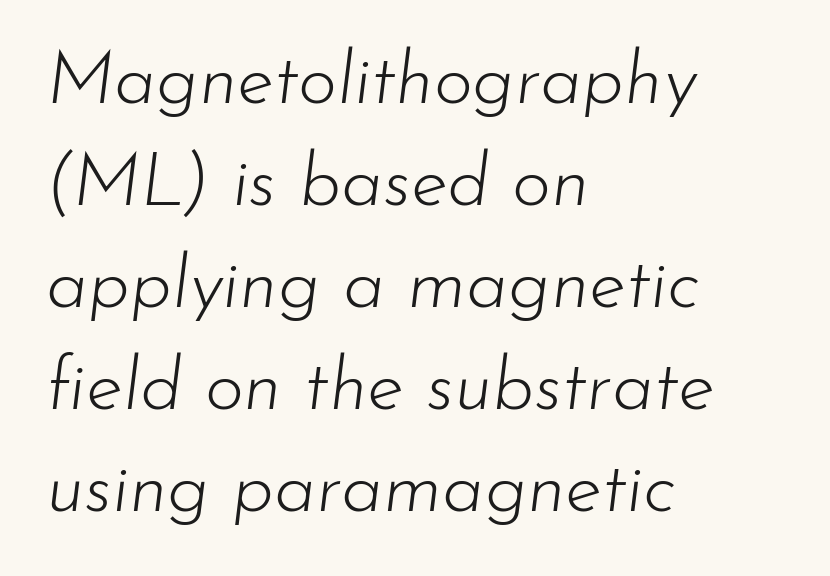
Q: Is the text bold? A: No.
Q: Is the text italic (slanted)? A: Yes, it leans right by about 7 degrees.
Q: Is the text underlined? A: No.
Q: How is the paragraph aligned? A: Left-aligned.
Q: Is the spacing between letters normal or unusually wide? A: Normal.
Q: Is the spacing between lines tight, normal or loose? A: Normal.
Q: Width (condensed, normal, or wide)? A: Normal.
Q: Stroke contrast? A: Low.
Q: x-height? A: Small.
Q: Monospaced? A: No.
